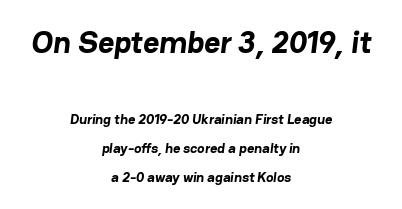
The passage shown is typeset with a sans-serif family. You get the large type first, then a drop to smaller type. As a designer I'd log this as weight 700, bold. Underlining? Definitely not there.
